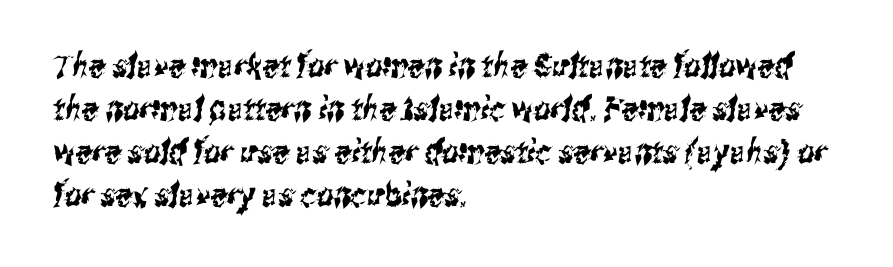
The image shows 33 px condensed sans-serif type; set left-aligned, normal line spacing (1.3x), normal letter spacing, not underlined; medium stroke contrast and a medium x-height.
